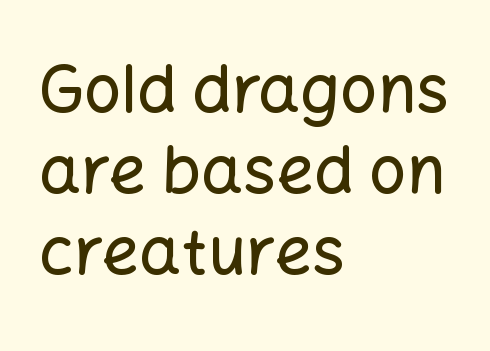
Q: Is the text italic (slanted)? A: No, it is upright.
Q: Is the typeface a serif or a sans-serif typeface? A: Sans-serif.
Q: Is the text underlined? A: No.
Q: How is the paragraph aligned? A: Left-aligned.
Q: Is the spacing between letters normal or unusually wide? A: Normal.
Q: Width (condensed, normal, or wide)? A: Normal.
Q: Stroke contrast? A: Low.
Q: x-height? A: Medium.
Q: Monospaced? A: No.
